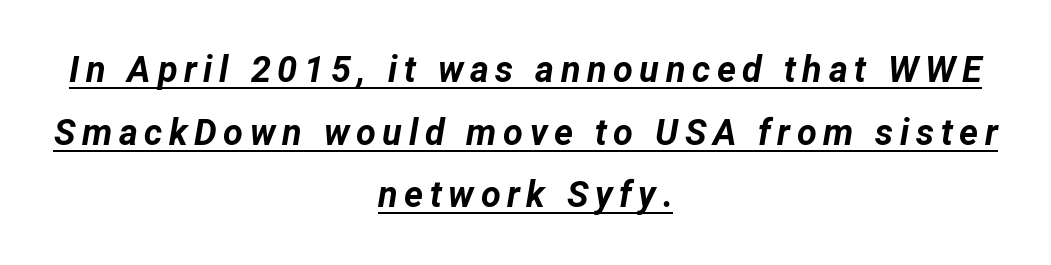
Somebody hit Ctrl+U on this one — the words are underlined. A typesetter would mark this as italic. The rendering uses natural spacing where letterforms have individual widths. Does the weight exceed regular? Yes, all the way to bold. A centered setting, common on invitations and titles, is used for this passage.
